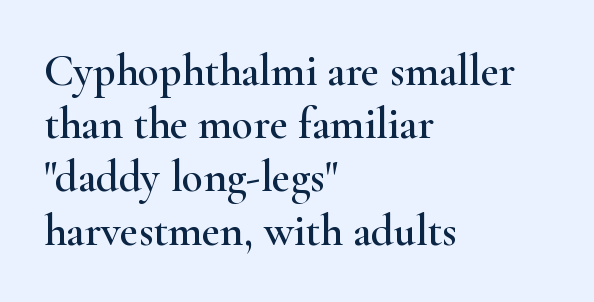
The image shows 44 px wide serif type, upright; set left-aligned, line spacing 1.21x, normal letter spacing, not underlined; high stroke contrast and a small x-height.
